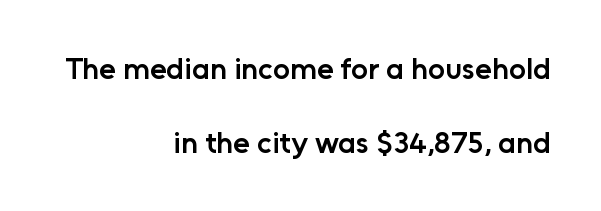
{"serif": "no", "italic": "no", "bold": "semi", "weight": "semibold", "width": "normal", "stroke_contrast": "low", "x_height": "medium", "monospaced": "no", "underline": "no", "align": "right", "line_spacing": "loose", "line_spacing_ratio": 2.46, "letter_spacing": "normal", "letter_spacing_em": 0.0, "glyph_px": 30}
